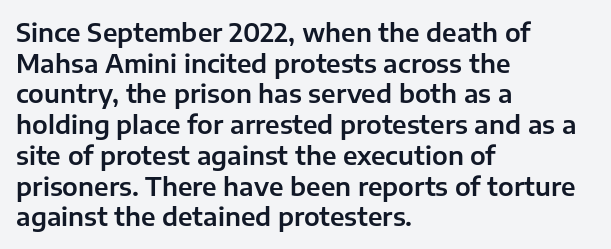
Which margin do the lines hug? The left one — the right edge is uneven. Bare-footed words on every line. Here the glyphs are tracked normally, forming tight word shapes. Does the lettering tilt? It doesn't — this is upright.
